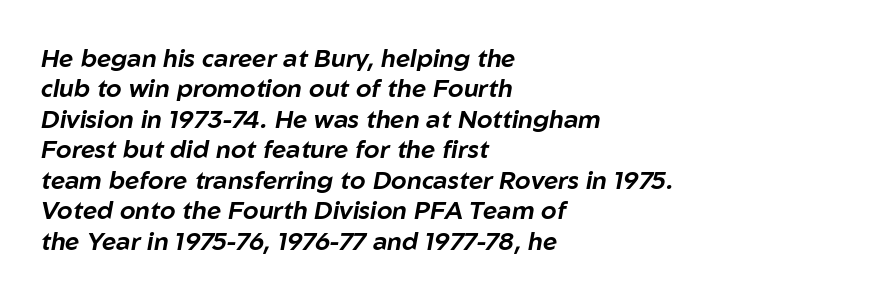
Glyph-to-glyph distance matches everyday printed text. Nobody drew a line under any word here. Posture: slanted. Short and long lines alike share a common starting point at left.
